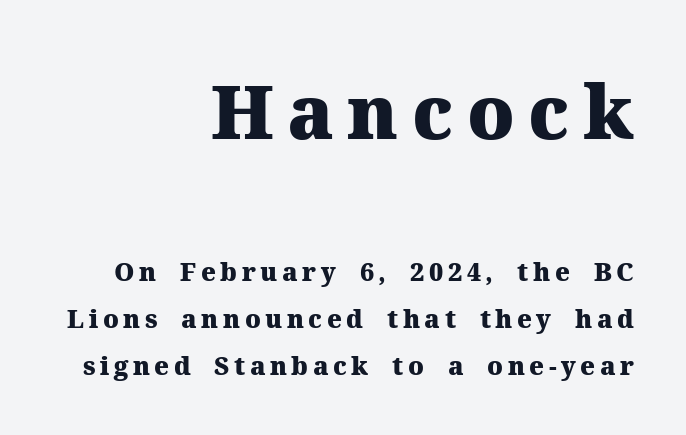
Casual observation: everything's shoved over to the right. Do the characters align in a grid? No, the font is proportional. Check where the strokes stop: tiny serifs finish them off. Weight: bold.
